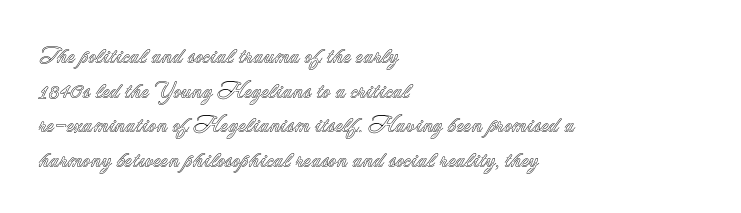
The image shows 22 px text type; set left-aligned, normal line spacing (1.57x), normal letter spacing, not underlined.
